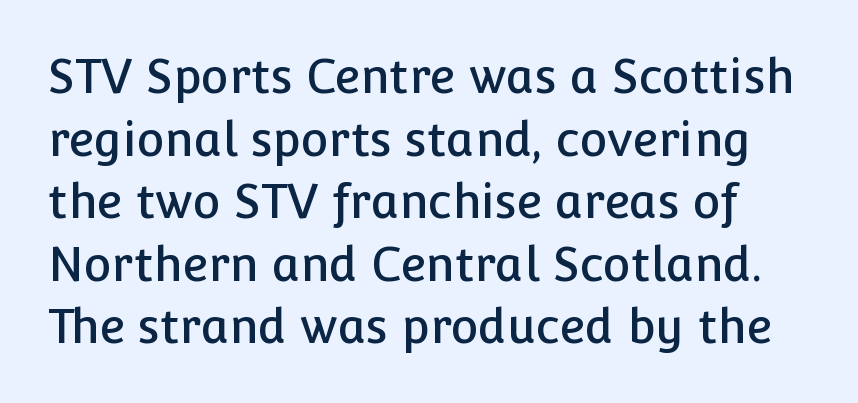
{"serif": "no", "italic": "no", "width": "normal", "stroke_contrast": "low", "x_height": "medium", "monospaced": "no", "underline": "no", "line_spacing": "normal", "line_spacing_ratio": 1.33, "letter_spacing": "normal", "letter_spacing_em": 0.0, "glyph_px": 47}
